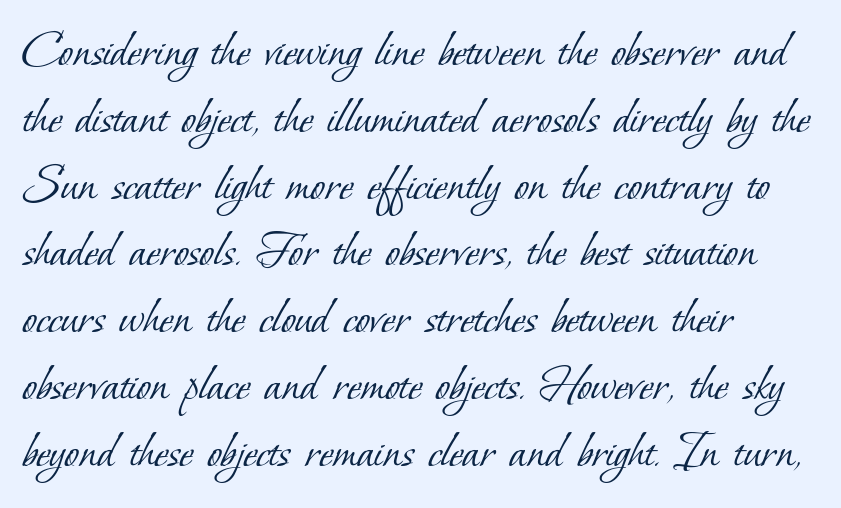
The image shows 53 px light serif type; set left-aligned, normal line spacing (1.26x), normal letter spacing, not underlined; low stroke contrast and a small x-height.
